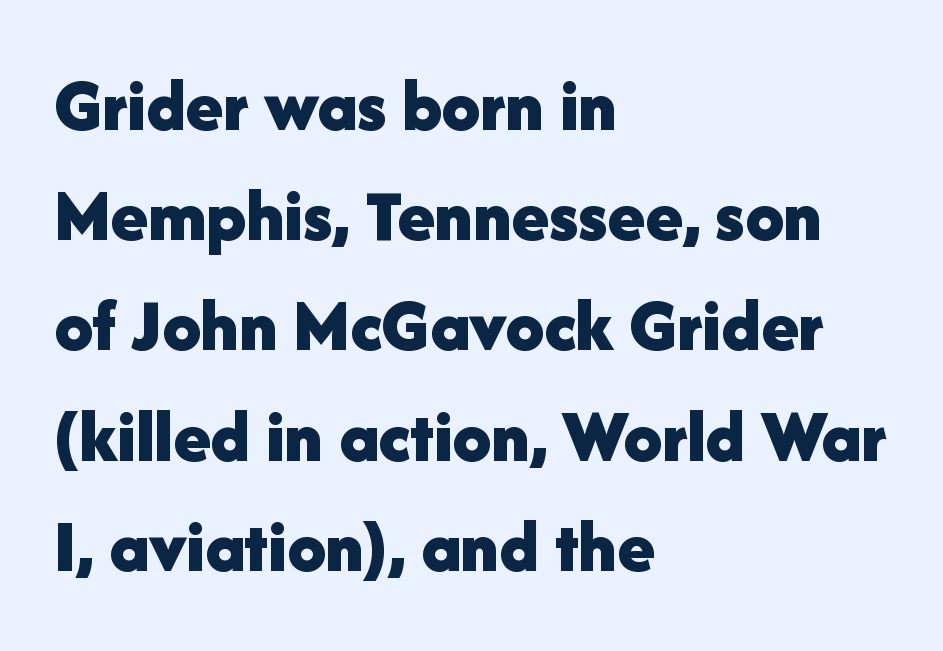
The image shows 76 px bold sans-serif type, upright; set left-aligned, normal line spacing (1.45x), normal letter spacing, not underlined; low stroke contrast and a medium x-height.
